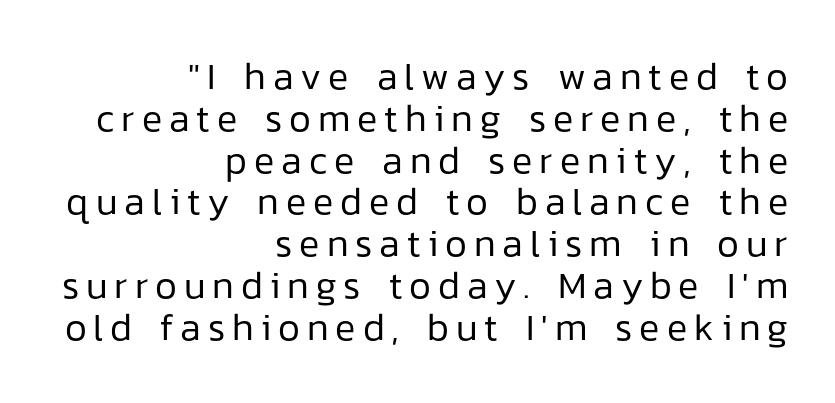
Q: Is the text bold? A: No.
Q: Is the text italic (slanted)? A: No, it is upright.
Q: Is the typeface a serif or a sans-serif typeface? A: Sans-serif.
Q: Is the text underlined? A: No.
Q: How is the paragraph aligned? A: Right-aligned.
Q: Is the spacing between lines tight, normal or loose? A: Tight.
Q: Width (condensed, normal, or wide)? A: Normal.
Q: Stroke contrast? A: Low.
Q: x-height? A: Medium.
Q: Monospaced? A: No.
